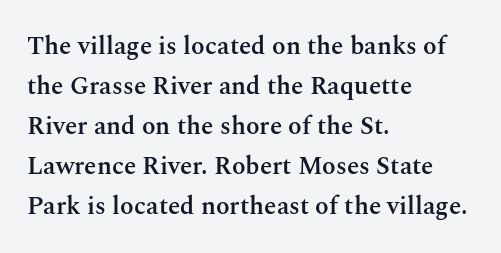
Q: Is the text bold? A: Semi-bold.
Q: Is the text italic (slanted)? A: No, it is upright.
Q: Is the text underlined? A: No.
Q: How is the paragraph aligned? A: Left-aligned.
Q: Is the spacing between letters normal or unusually wide? A: Normal.
Q: Is the spacing between lines tight, normal or loose? A: Normal.
